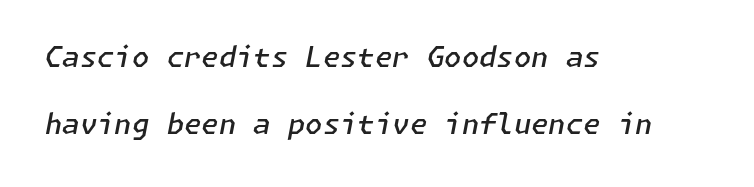
{"italic": "yes", "lean": "right", "slant_degrees": 11, "bold": "semi", "weight": "semibold", "width": "normal", "stroke_contrast": "low", "x_height": "medium", "underline": "no", "align": "left", "line_spacing": "loose", "line_spacing_ratio": 2.4, "letter_spacing": "normal", "letter_spacing_em": 0.0, "glyph_px": 28}
